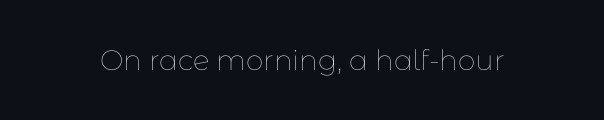
{"italic": "no", "bold": "no", "weight": "thin", "width": "normal", "stroke_contrast": "low", "x_height": "medium", "monospaced": "no", "underline": "no", "letter_spacing": "normal", "letter_spacing_em": 0.0, "glyph_px": 28}
